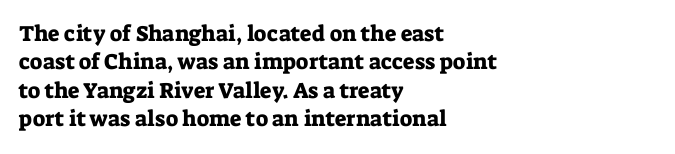
Does extra space separate the letters? No, they use regular spacing. Rows of type keep a routine distance in the vertical direction. Descender tails drop into unmarked territory. No italicization has been applied; the sample stays upright.
